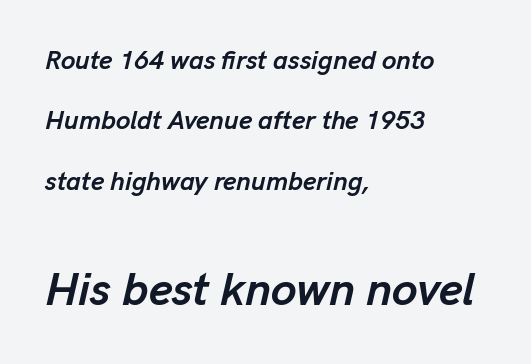
The image shows 46 px semibold type, italic (leaning right); set left-aligned, loose line spacing (2.32x), normal letter spacing, not underlined; the second (bottom) block is 1.77x larger; low stroke contrast and a medium x-height.
